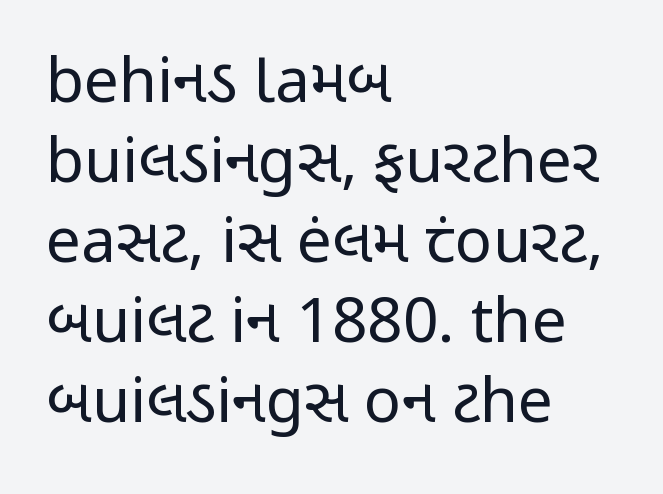
Q: Is the text bold? A: No.
Q: Is the text italic (slanted)? A: No, it is upright.
Q: Is the typeface a serif or a sans-serif typeface? A: Sans-serif.
Q: Is the text underlined? A: No.
Q: How is the paragraph aligned? A: Left-aligned.
Q: Is the spacing between letters normal or unusually wide? A: Normal.
Q: Is the spacing between lines tight, normal or loose? A: Normal.
Q: Width (condensed, normal, or wide)? A: Condensed.
Q: Stroke contrast? A: Low.
Q: x-height? A: Medium.
Q: Monospaced? A: No.
